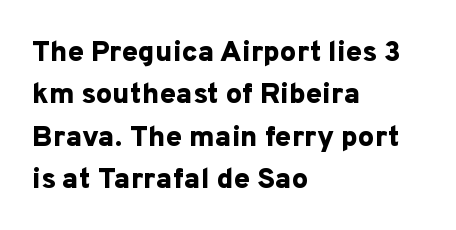
{"serif": "no", "italic": "no", "bold": "yes", "weight": "bold", "width": "normal", "stroke_contrast": "low", "x_height": "medium", "monospaced": "no", "underline": "no", "align": "left", "line_spacing": "normal", "line_spacing_ratio": 1.46, "letter_spacing": "normal", "letter_spacing_em": 0.0, "glyph_px": 29}
